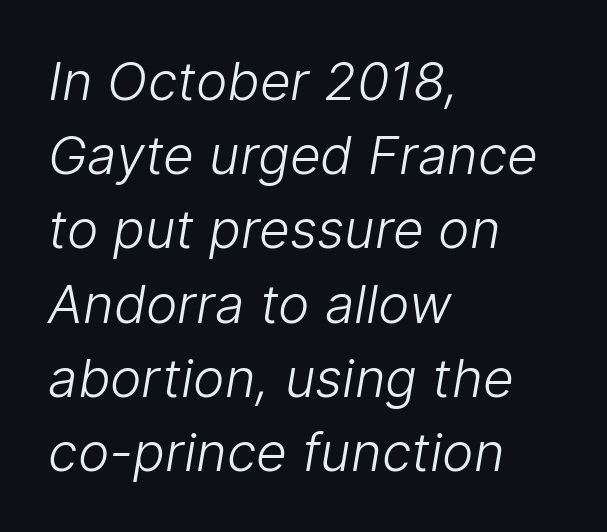
The space beneath each line is pristine and unruled. Heft: none added — not bold. Students, note that the glyphs here touch the page at normal intervals. Character widths vary here, with narrow letters taking less room than wide ones.
